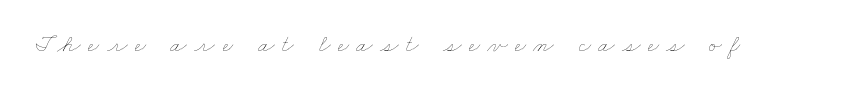
The image shows 24 px text type; set unusually wide letter spacing (+0.31 em), not underlined.
